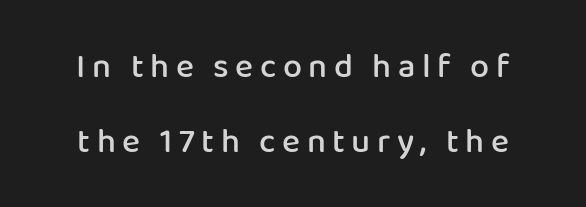
{"serif": "no", "italic": "no", "bold": "semi", "weight": "semibold", "width": "normal", "stroke_contrast": "low", "x_height": "medium", "monospaced": "no", "underline": "no", "line_spacing": "loose", "line_spacing_ratio": 2.2, "glyph_px": 34}
